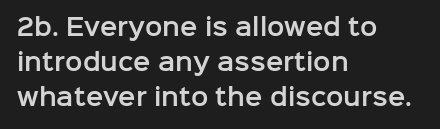
The image shows 23 px text type, upright; set left-aligned, normal line spacing (1.53x), normal letter spacing, not underlined.
